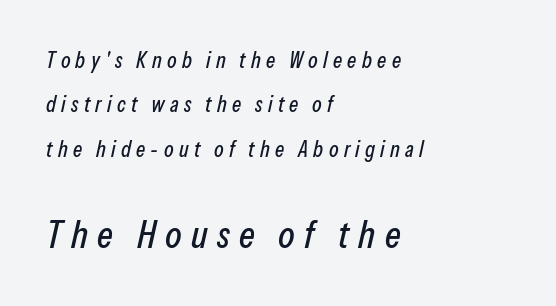
{"italic": "yes", "lean": "right", "slant_degrees": 13, "width": "condensed", "stroke_contrast": "low", "x_height": "medium", "monospaced": "no", "underline": "no", "align": "left", "line_spacing": "loose", "line_spacing_ratio": 2.02, "letter_spacing": "wide", "letter_spacing_em": 0.24, "larger_block": "second", "size_ratio": 1.73, "glyph_px": 38}
